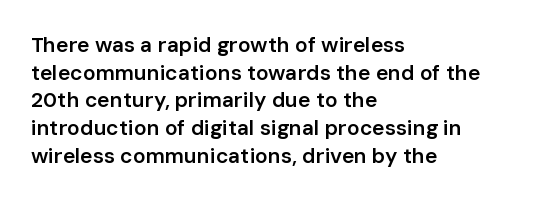
{"italic": "no", "bold": "semi", "underline": "no", "align": "left", "line_spacing": "normal", "line_spacing_ratio": 1.32, "letter_spacing": "normal", "letter_spacing_em": 0.0, "glyph_px": 21}
